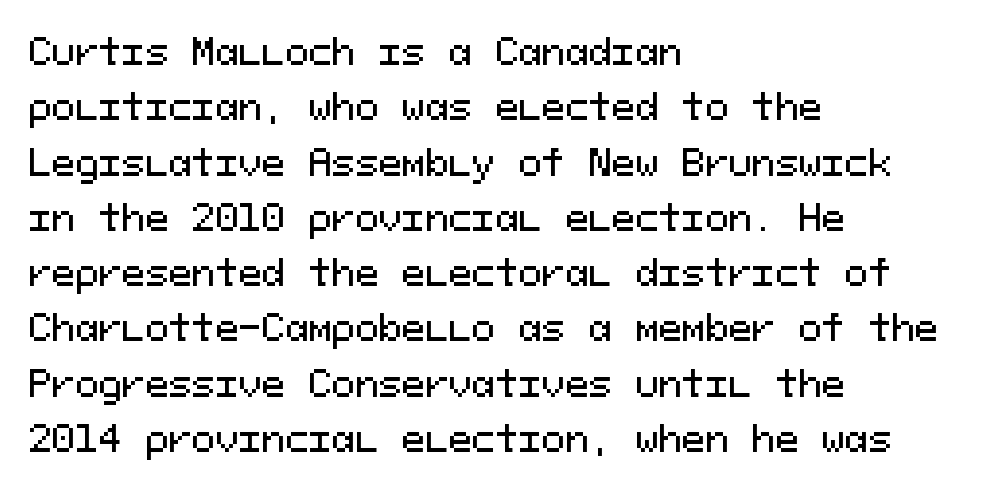
The image shows 35 px sans-serif type, upright, monospaced; set left-aligned, normal line spacing (1.58x), normal letter spacing, not underlined; medium stroke contrast and a medium x-height.
